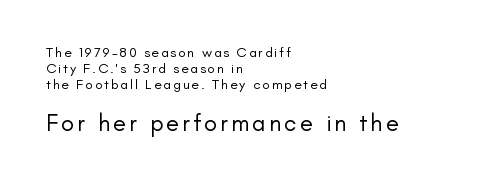
A student would notice the bottom passage is typeset larger than what precedes it. Style check: upright. Short and long lines alike share a common starting point at left. Counters stay open thanks to moderate or lighter strokes. One glance says dense: line gaps are narrower than usual. The glyphs are unaccompanied by any horizontal stroke below them.
